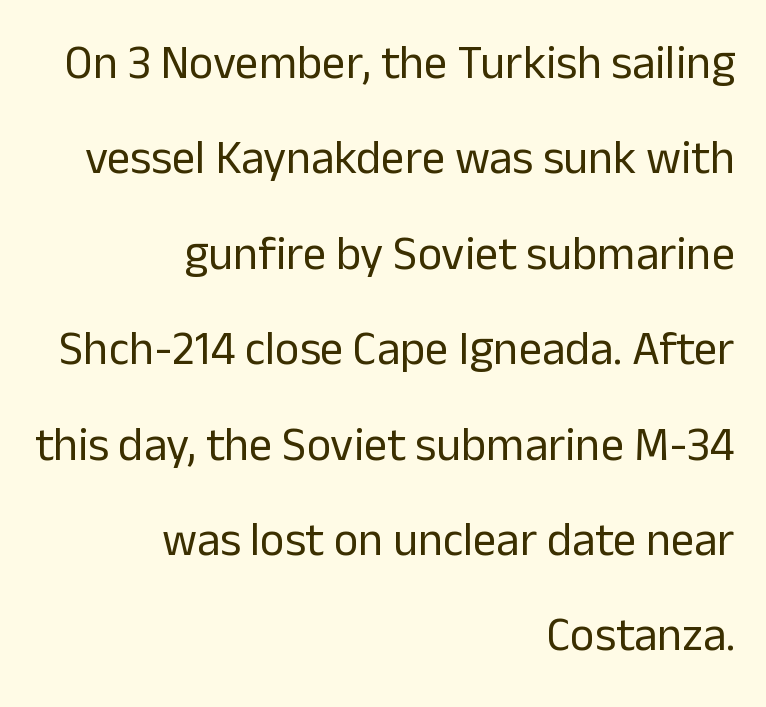
The image shows 47 px regular-weight sans-serif type, upright; set right-aligned, loose line spacing (2.03x), normal letter spacing, not underlined; low stroke contrast and a medium x-height.
